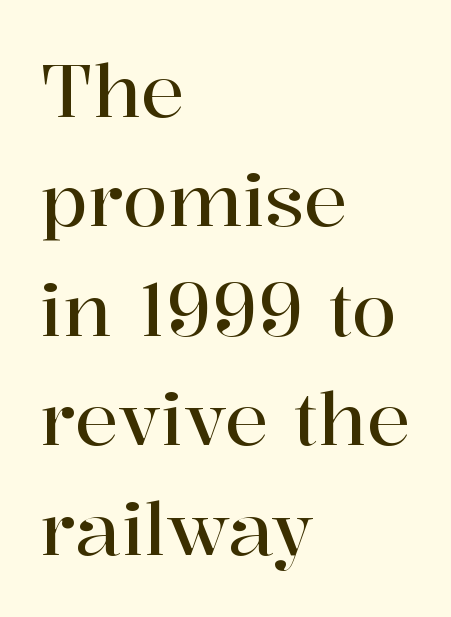
The image shows 73 px serif type, upright; set left-aligned, normal line spacing (1.5x), normal letter spacing, not underlined; high stroke contrast and a medium x-height.
